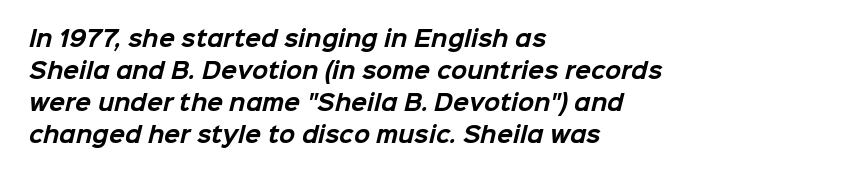
{"bold": "yes", "underline": "no", "align": "left", "line_spacing": "normal", "line_spacing_ratio": 1.53, "letter_spacing": "normal", "letter_spacing_em": 0.0, "glyph_px": 21}
